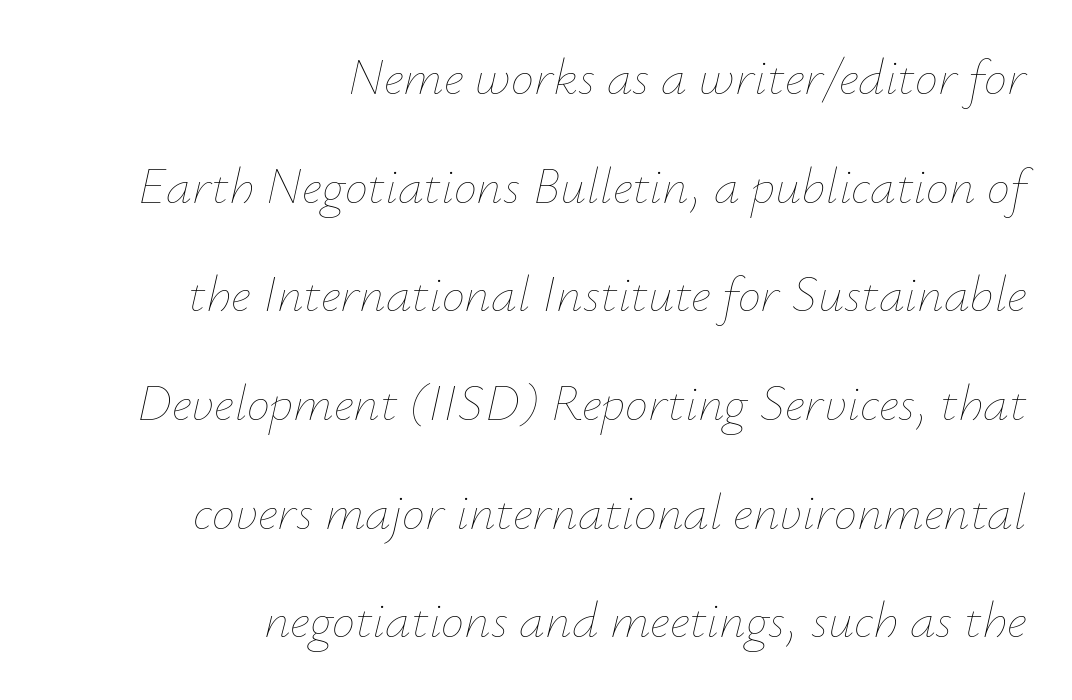
{"italic": "yes", "lean": "right", "slant_degrees": 12, "bold": "no", "weight": "thin", "width": "normal", "stroke_contrast": "low", "x_height": "small", "monospaced": "no", "underline": "no", "align": "right", "line_spacing": "loose", "line_spacing_ratio": 2.09, "letter_spacing": "normal", "letter_spacing_em": 0.0, "glyph_px": 52}
